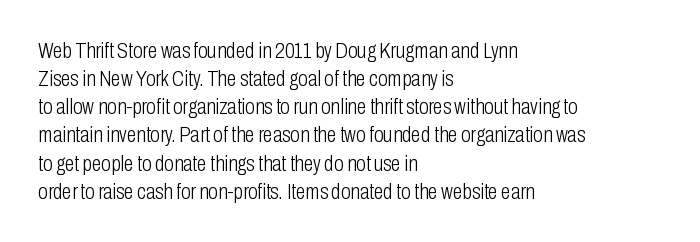
{"italic": "no", "bold": "no", "underline": "no", "align": "left", "line_spacing": "normal", "line_spacing_ratio": 1.28, "letter_spacing": "normal", "letter_spacing_em": 0.0, "glyph_px": 22}
